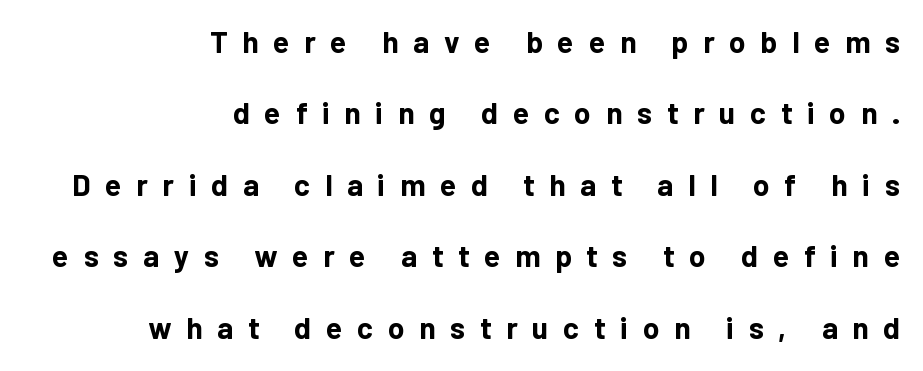
{"serif": "no", "italic": "no", "bold": "yes", "weight": "bold", "width": "normal", "stroke_contrast": "low", "x_height": "medium", "monospaced": "no", "underline": "no", "align": "right", "line_spacing": "loose", "line_spacing_ratio": 2.38, "letter_spacing": "wide", "letter_spacing_em": 0.49, "glyph_px": 30}
